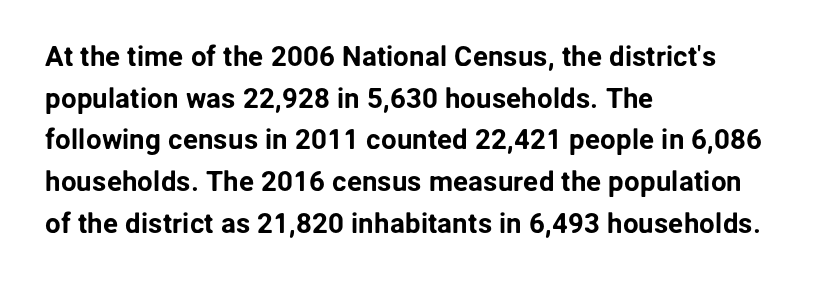
Q: Is the text italic (slanted)? A: No, it is upright.
Q: Is the typeface a serif or a sans-serif typeface? A: Sans-serif.
Q: Is the text underlined? A: No.
Q: How is the paragraph aligned? A: Left-aligned.
Q: Is the spacing between letters normal or unusually wide? A: Normal.
Q: Is the spacing between lines tight, normal or loose? A: Normal.
Q: Width (condensed, normal, or wide)? A: Normal.
Q: Stroke contrast? A: Low.
Q: x-height? A: Medium.
Q: Monospaced? A: No.
